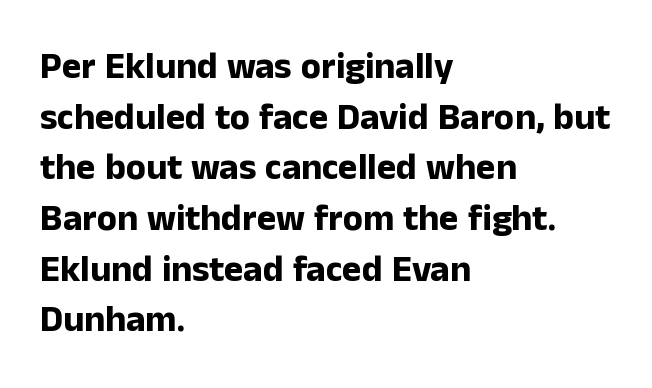
This sample has the flowing, uneven cadence of proportional lettering. A typesetter would label this face a sans. Upright lettering throughout. I'd describe the lettering as bold — thick and assertive.
